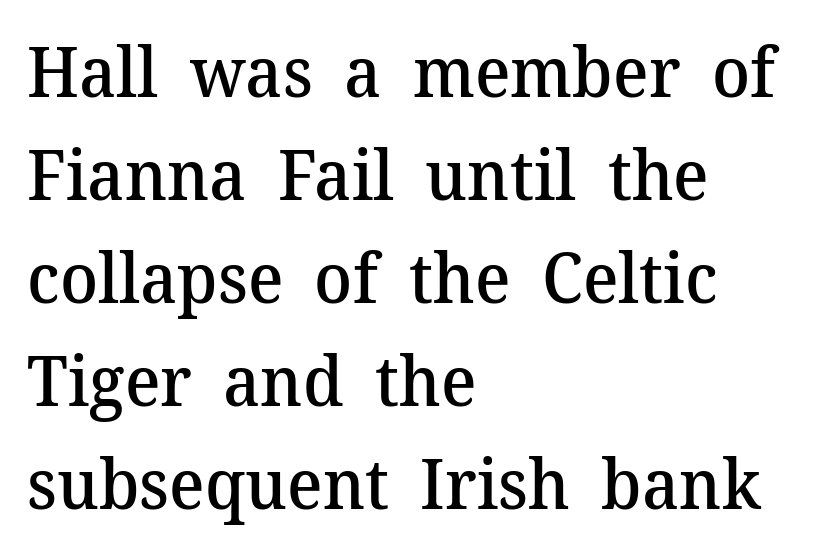
The face used here is rendered with its standard letterfit. The line-height multiplier appears to be the usual default. The passage shown is typed in a proportional face where columns would drift. The passage shown is not underscored anywhere. Where is the straight margin? On the left. Italic? Not at all — the glyphs are vertical.
